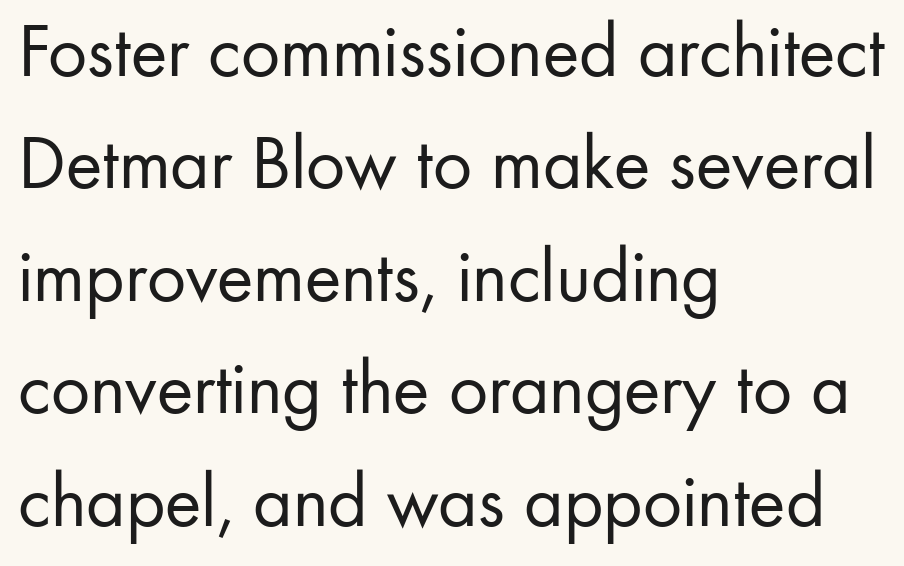
Unlike italic type, these characters show no tilt at all. A typesetter would label this face a sans. Spacing verdict: proportional, widths tailored to each character. Each line starts at the same left margin while the right side varies.
